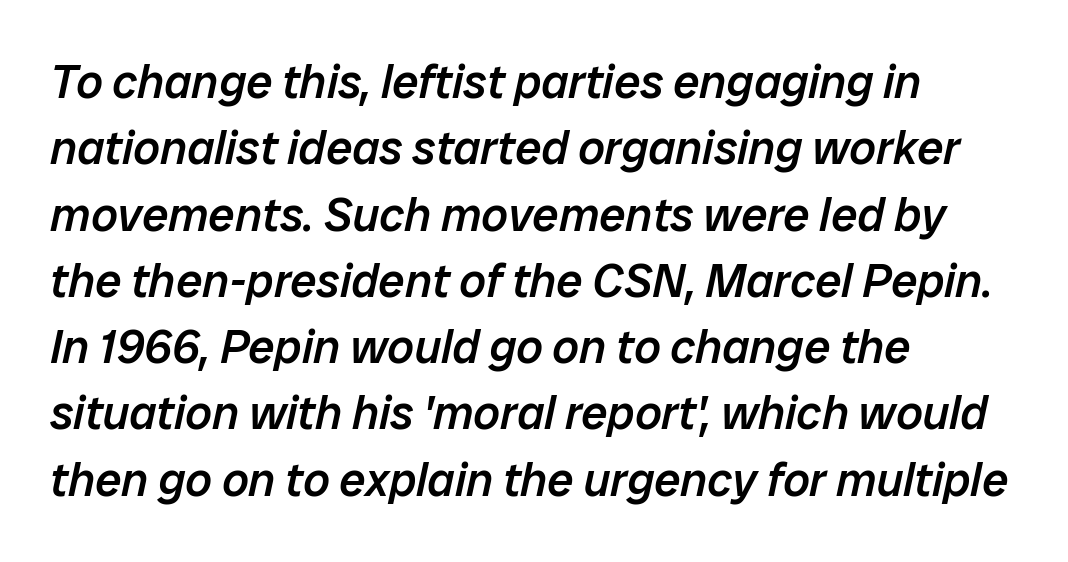
The specimen reads as italic at a glance. Note the varied advance widths — an 'i' is clearly narrower than an 'm'. Default kerning and tracking; the words read as compact shapes. A normal amount of white space separates one row of letters from the next. Just letters on the line, the space beneath them empty. Heft: intermediate — a semibold.
